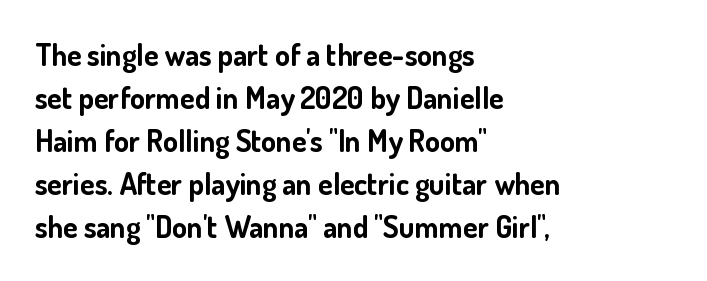
Students, observe: this is what conventionally led text looks like. Plain, unruled lines of type. Which margin do the lines hug? The left one — the right edge is uneven. Ordinary non-slanted type is in use.
